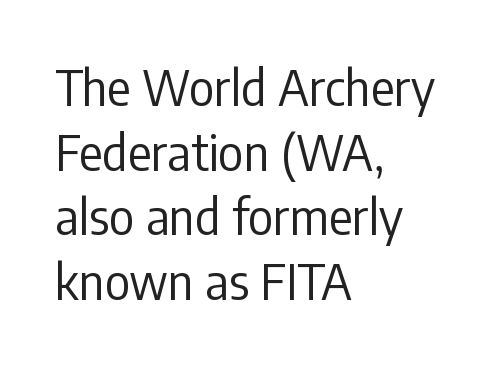
Q: Is the text bold? A: No.
Q: Is the text italic (slanted)? A: No, it is upright.
Q: Is the typeface a serif or a sans-serif typeface? A: Sans-serif.
Q: Is the text underlined? A: No.
Q: How is the paragraph aligned? A: Left-aligned.
Q: Is the spacing between letters normal or unusually wide? A: Normal.
Q: Is the spacing between lines tight, normal or loose? A: Normal.
Q: Width (condensed, normal, or wide)? A: Condensed.
Q: Stroke contrast? A: Low.
Q: x-height? A: Medium.
Q: Monospaced? A: No.
